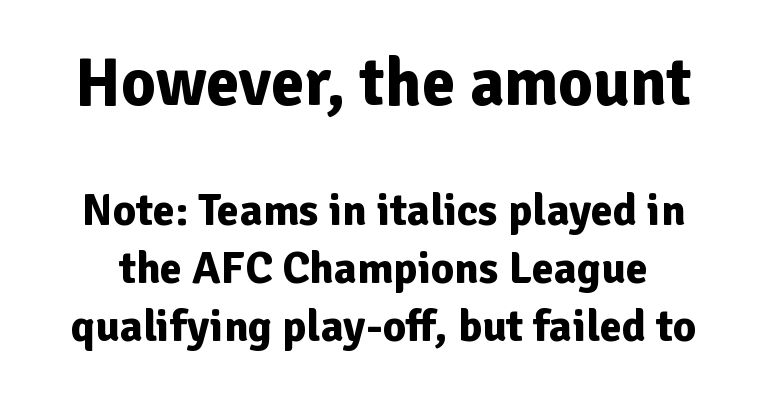
{"serif": "no", "italic": "no", "bold": "yes", "weight": "bold", "width": "normal", "stroke_contrast": "low", "x_height": "medium", "monospaced": "no", "underline": "no", "line_spacing": "normal", "line_spacing_ratio": 1.29, "letter_spacing": "normal", "letter_spacing_em": 0.0, "larger_block": "first", "size_ratio": 1.49, "glyph_px": 67}
